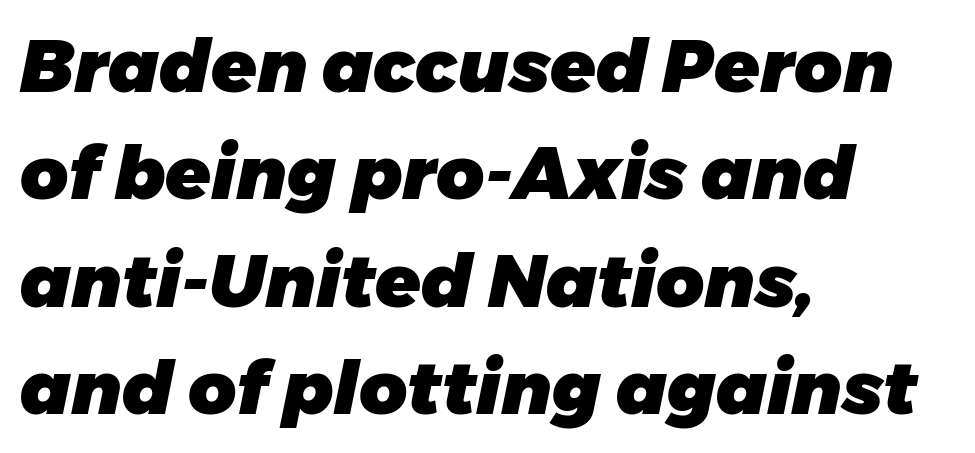
{"italic": "yes", "lean": "right", "slant_degrees": 11, "bold": "yes", "weight": "heavy", "width": "normal", "stroke_contrast": "low", "x_height": "medium", "monospaced": "no", "underline": "no", "align": "left", "line_spacing": "normal", "line_spacing_ratio": 1.45, "letter_spacing": "normal", "letter_spacing_em": 0.0, "glyph_px": 74}
